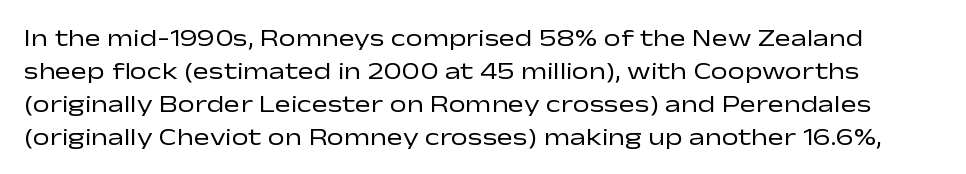
Q: Is the text bold? A: No.
Q: Is the text italic (slanted)? A: No, it is upright.
Q: Is the text underlined? A: No.
Q: Is the spacing between letters normal or unusually wide? A: Normal.
Q: Is the spacing between lines tight, normal or loose? A: Normal.
